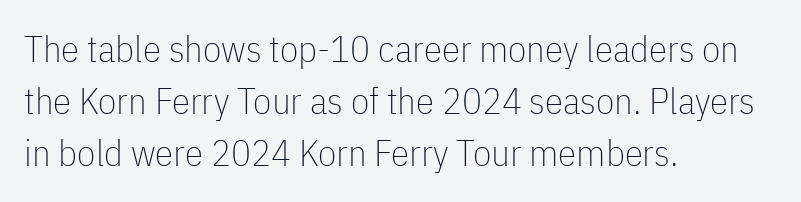
This sample keeps an unexceptional amount of space between lines. You can tell from the bare stems that sans-serif type was used. Notice how the passage keeps a crisp vertical edge on the left only. Here the designer chose a conventional face with non-uniform glyph widths. Compared with typical body copy, the letter spacing here is the same.
